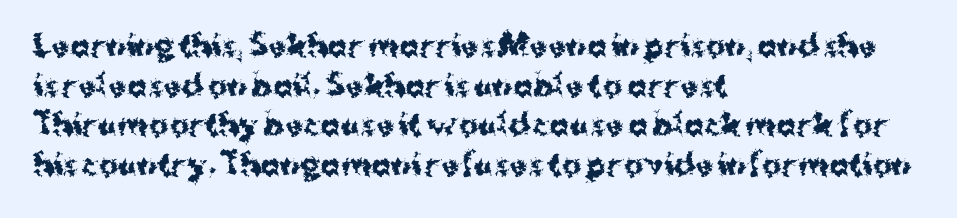
Q: Is the text bold? A: Yes.
Q: Is the text italic (slanted)? A: No, it is upright.
Q: Is the typeface a serif or a sans-serif typeface? A: Sans-serif.
Q: Is the text underlined? A: No.
Q: How is the paragraph aligned? A: Left-aligned.
Q: Is the spacing between letters normal or unusually wide? A: Normal.
Q: Is the spacing between lines tight, normal or loose? A: Normal.
Q: Width (condensed, normal, or wide)? A: Normal.
Q: Stroke contrast? A: Medium.
Q: x-height? A: Medium.
Q: Monospaced? A: No.
